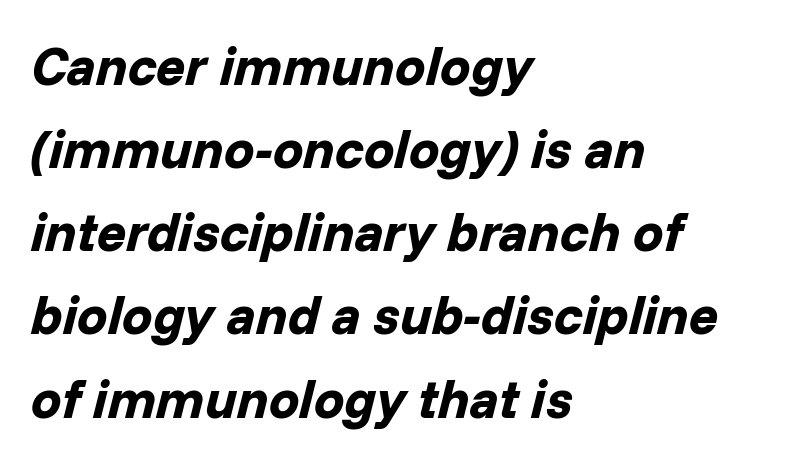
Notice how thick the strokes are: this is what a full bold looks like. This sample uses an oblique cut, with every glyph tilted off the vertical. This block has exactly the height ordinary leading produces. The passage shown has conventional tracking throughout. Is this a fixed-width face? No — the glyphs have proportional, varying widths.
